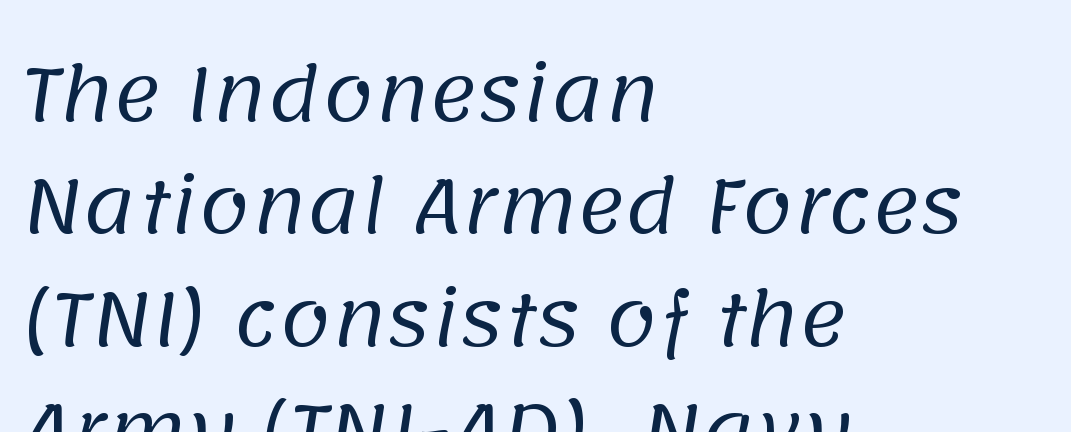
The image shows 73 px regular-weight sans-serif type; set left-aligned, normal line spacing (1.54x), normal letter spacing, not underlined; low stroke contrast and a large x-height.
